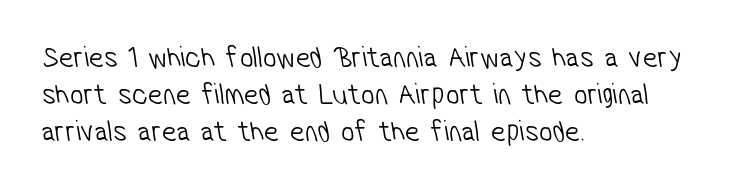
{"serif": "no", "bold": "no", "weight": "light", "width": "condensed", "stroke_contrast": "low", "x_height": "medium", "monospaced": "no", "underline": "no", "align": "left", "line_spacing_ratio": 1.24, "letter_spacing": "normal", "letter_spacing_em": 0.0, "glyph_px": 30}
